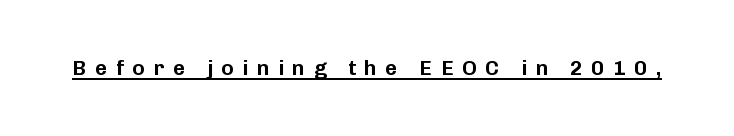
Nope, not italic — everything's standing straight. The words here are underlined. Characters follow at a spacing far wider than the type designer built in.
